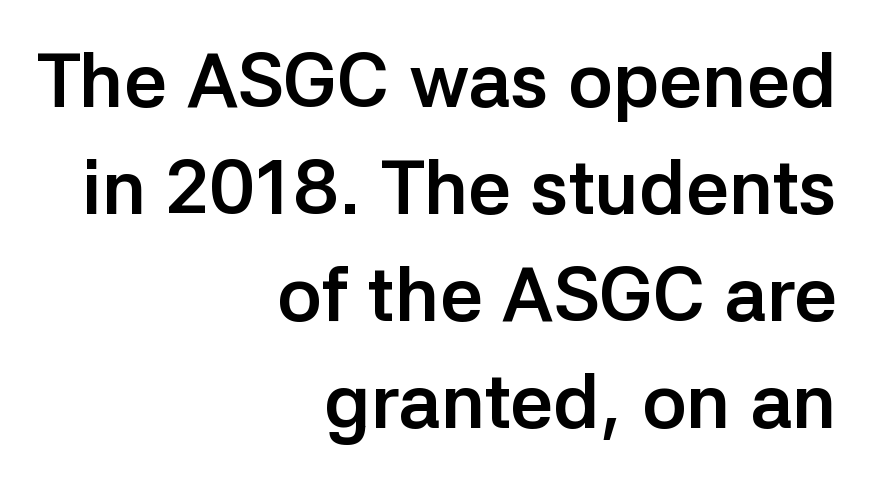
The image shows 76 px semibold sans-serif type, upright; set right-aligned, normal line spacing (1.41x), normal letter spacing, not underlined; low stroke contrast and a medium x-height.
